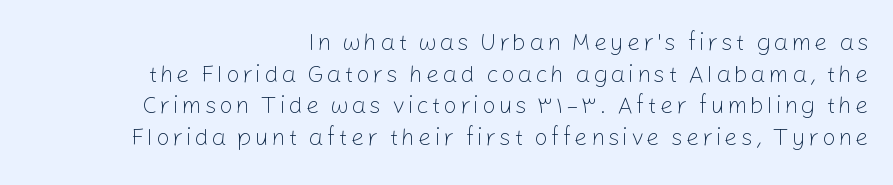
{"italic": "no", "bold": "no", "underline": "no", "align": "right", "line_spacing": "normal", "line_spacing_ratio": 1.32, "glyph_px": 24}
